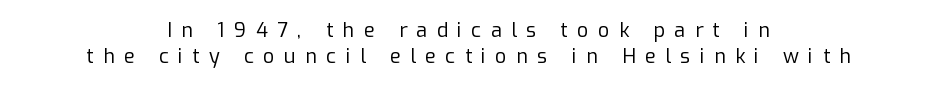
{"italic": "no", "bold": "no", "underline": "no", "align": "center", "line_spacing": "normal", "line_spacing_ratio": 1.28, "letter_spacing": "wide", "letter_spacing_em": 0.47, "glyph_px": 20}
